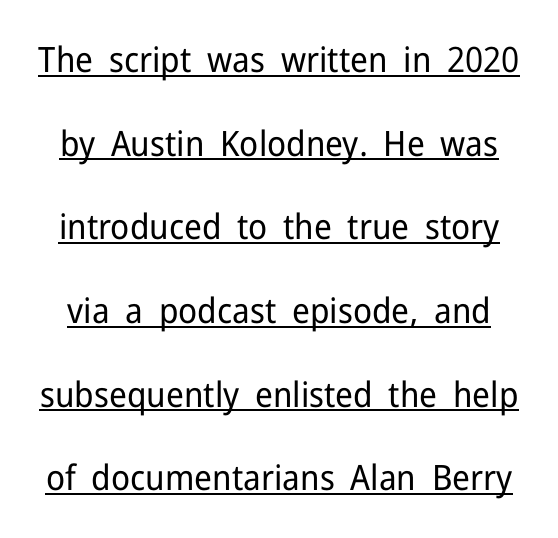
Does the leading feel generous? Absolutely, it's lavish. Looks like regular typesetting: each glyph gets only the width it needs. The gaps between neighbouring characters are ordinary and unremarkable. A typesetter would label this face a sans. Compared with undecorated copy, this sample adds a rule below the words. Stem width sits at or under what a default text font uses.
